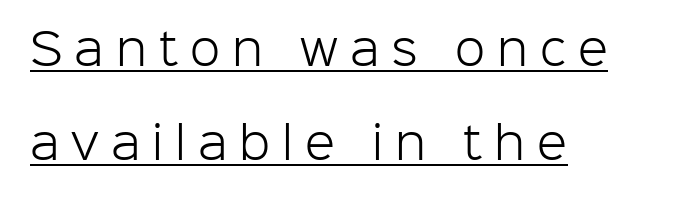
Do the letters lean? They stand straight. Spacing verdict: proportional, widths tailored to each character. The cut favours lightness, reaching ordinary text weight at its darkest. Each letter's strokes conclude bluntly, with no projecting serifs. The passage shown is underscored from start to finish. Inter-character spacing is expanded well beyond the font's built-in metrics.
